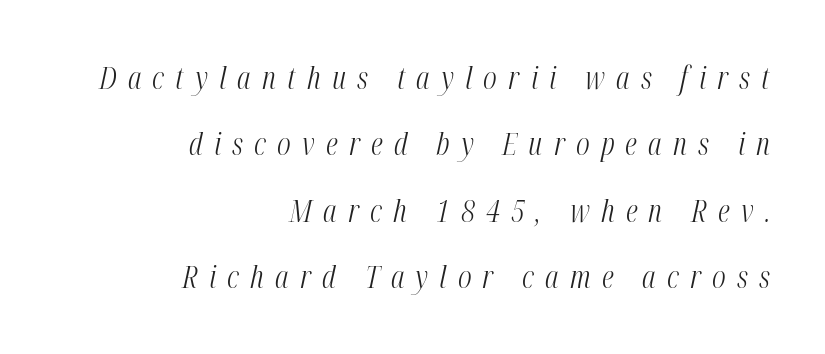
The image shows 31 px light, condensed type, italic (leaning right); set right-aligned, loose line spacing (2.14x), unusually wide letter spacing (+0.36 em), not underlined; medium stroke contrast and a medium x-height.
